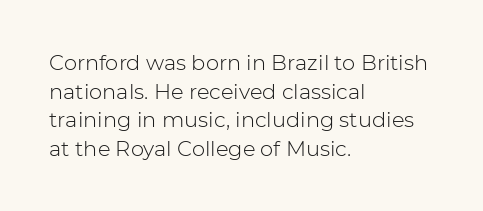
Line beginnings align vertically; line endings do not. Whoever set this chose a conventional vertical rhythm. Stroke mass is kept to a normal reading level or below. Nobody touched the tracking dial on this one.
